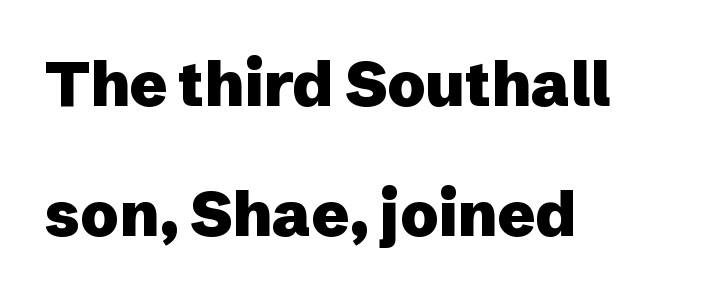
Q: Is the text bold? A: Yes.
Q: Is the text italic (slanted)? A: No, it is upright.
Q: Is the typeface a serif or a sans-serif typeface? A: Sans-serif.
Q: Is the text underlined? A: No.
Q: How is the paragraph aligned? A: Left-aligned.
Q: Is the spacing between letters normal or unusually wide? A: Normal.
Q: Is the spacing between lines tight, normal or loose? A: Loose.
Q: Width (condensed, normal, or wide)? A: Normal.
Q: Stroke contrast? A: Low.
Q: x-height? A: Medium.
Q: Monospaced? A: No.
